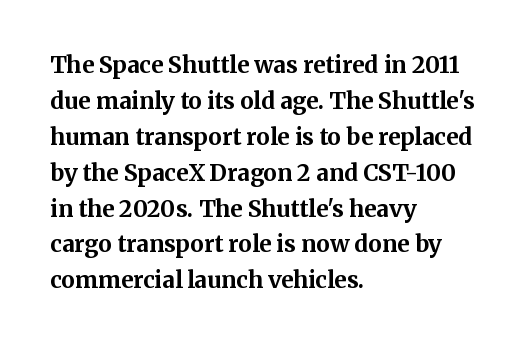
Q: Is the text bold? A: Yes.
Q: Is the text italic (slanted)? A: No, it is upright.
Q: Is the text underlined? A: No.
Q: How is the paragraph aligned? A: Left-aligned.
Q: Is the spacing between letters normal or unusually wide? A: Normal.
Q: Is the spacing between lines tight, normal or loose? A: Normal.
